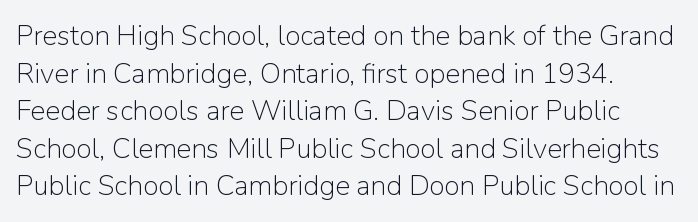
{"serif": "no", "italic": "no", "bold": "no", "weight": "light", "width": "normal", "stroke_contrast": "low", "x_height": "medium", "monospaced": "no", "underline": "no", "align": "left", "line_spacing": "normal", "line_spacing_ratio": 1.34, "letter_spacing": "normal", "letter_spacing_em": 0.0, "glyph_px": 28}
